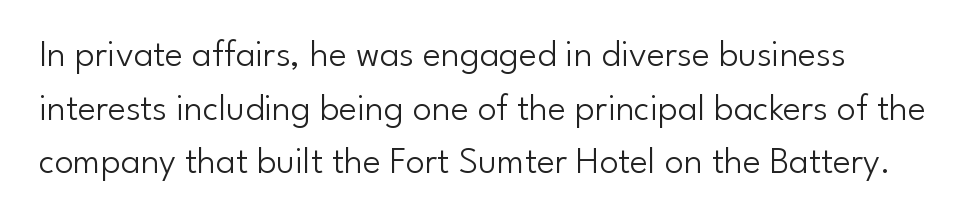
Q: Is the text bold? A: No.
Q: Is the text italic (slanted)? A: No, it is upright.
Q: Is the typeface a serif or a sans-serif typeface? A: Sans-serif.
Q: Is the text underlined? A: No.
Q: Is the spacing between letters normal or unusually wide? A: Normal.
Q: Is the spacing between lines tight, normal or loose? A: Normal.
Q: Width (condensed, normal, or wide)? A: Normal.
Q: Stroke contrast? A: Low.
Q: x-height? A: Small.
Q: Monospaced? A: No.
